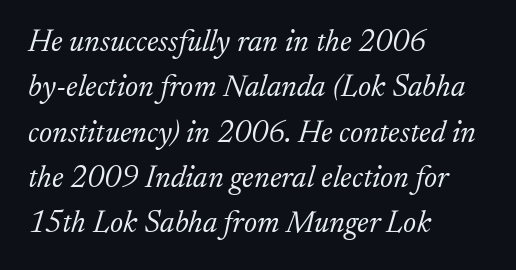
Q: Is the text bold? A: No.
Q: Is the text italic (slanted)? A: Yes, it leans right by about 17 degrees.
Q: Is the typeface a serif or a sans-serif typeface? A: Serif.
Q: Is the text underlined? A: No.
Q: How is the paragraph aligned? A: Left-aligned.
Q: Is the spacing between letters normal or unusually wide? A: Normal.
Q: Is the spacing between lines tight, normal or loose? A: Normal.
Q: Width (condensed, normal, or wide)? A: Normal.
Q: Stroke contrast? A: Low.
Q: x-height? A: Small.
Q: Monospaced? A: No.
